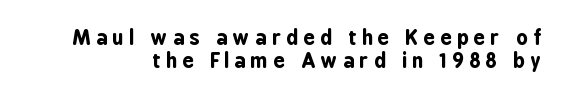
{"italic": "no", "bold": "yes", "underline": "no", "line_spacing": "tight", "line_spacing_ratio": 1.15, "letter_spacing": "wide", "letter_spacing_em": 0.27, "glyph_px": 20}
